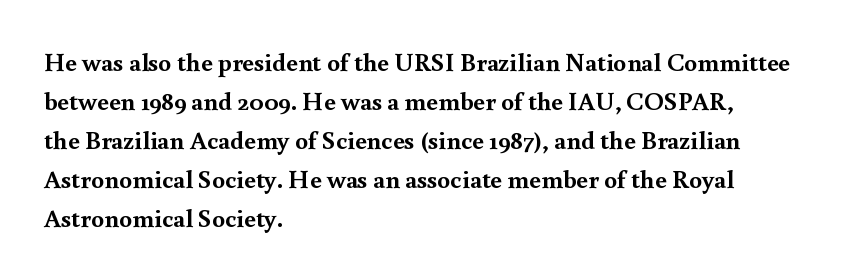
The image shows 26 px bold type, upright; set left-aligned, normal line spacing (1.5x), normal letter spacing, not underlined.
